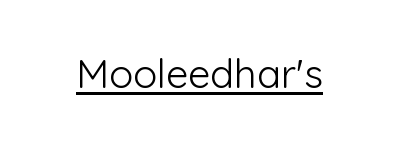
Caption: standard tracking, unaltered. Ordinary non-slanted type is in use. Spacing verdict: proportional, widths tailored to each character. On a weight scale, this lands at 450 or below. This sample carries an underscore along the baseline area. Nothing sits at the stroke ends, so this counts as sans-serif.
